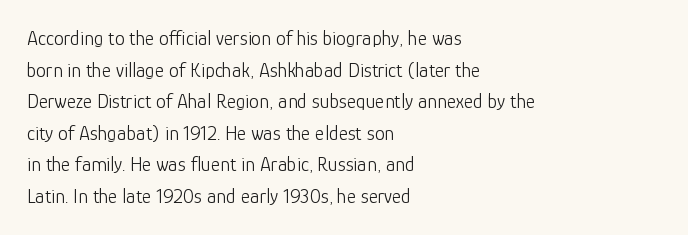
The image shows 20 px text type, upright; set left-aligned, normal line spacing (1.58x), normal letter spacing, not underlined.
